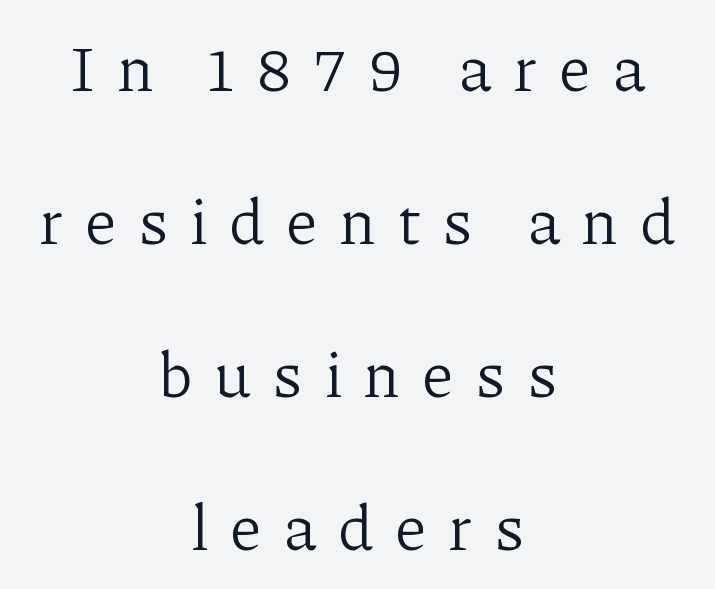
Q: Is the text bold? A: No.
Q: Is the text italic (slanted)? A: No, it is upright.
Q: Is the typeface a serif or a sans-serif typeface? A: Serif.
Q: Is the text underlined? A: No.
Q: How is the paragraph aligned? A: Centered.
Q: Is the spacing between letters normal or unusually wide? A: Unusually wide.
Q: Is the spacing between lines tight, normal or loose? A: Loose.
Q: Width (condensed, normal, or wide)? A: Normal.
Q: Stroke contrast? A: Low.
Q: x-height? A: Medium.
Q: Monospaced? A: No.
